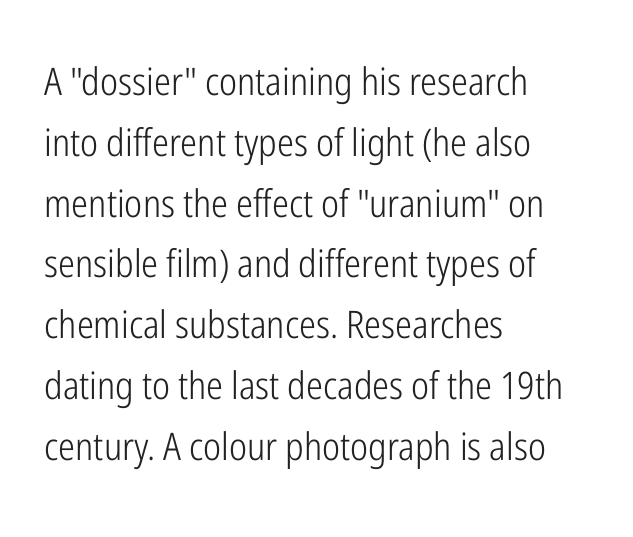
{"serif": "no", "italic": "no", "bold": "no", "weight": "light", "width": "condensed", "stroke_contrast": "low", "x_height": "medium", "monospaced": "no", "underline": "no", "align": "left", "line_spacing": "normal", "line_spacing_ratio": 1.6, "letter_spacing": "normal", "letter_spacing_em": 0.0, "glyph_px": 38}
